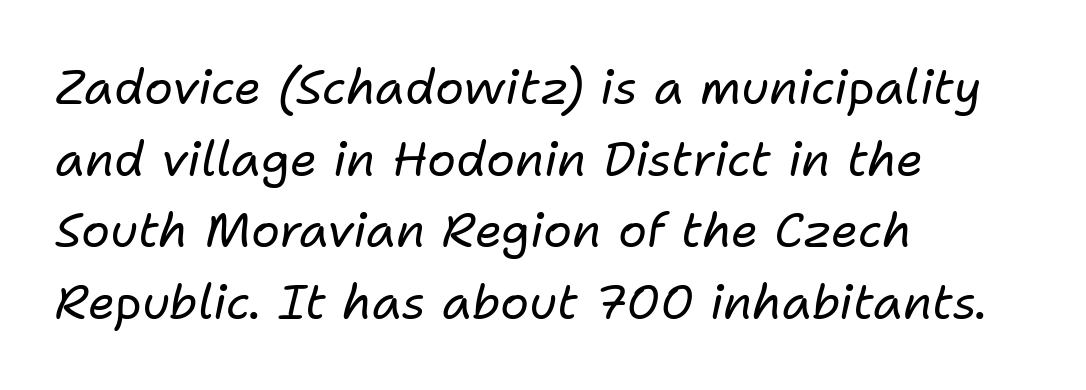
{"italic": "yes", "lean": "right", "slant_degrees": 11, "bold": "no", "weight": "regular", "width": "normal", "stroke_contrast": "low", "x_height": "medium", "monospaced": "no", "underline": "no", "align": "left", "line_spacing": "normal", "line_spacing_ratio": 1.49, "letter_spacing": "normal", "letter_spacing_em": 0.0, "glyph_px": 48}
